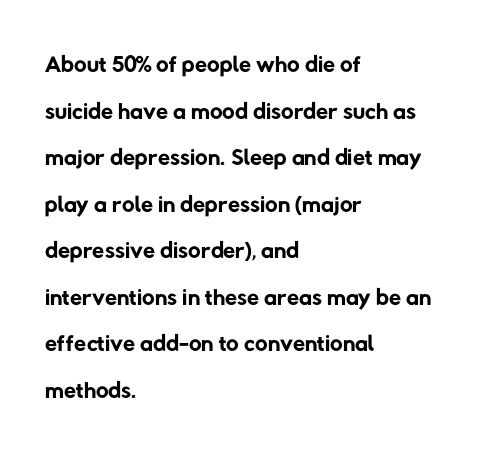
The image shows 35 px regular-weight sans-serif type; set left-aligned, normal line spacing (1.33x), normal letter spacing, not underlined; low stroke contrast and a medium x-height.
